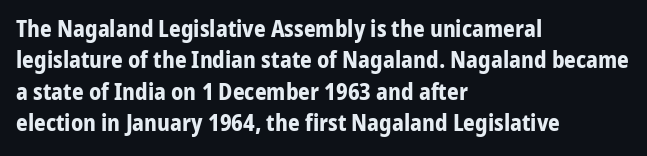
If you drew a line through each stem, it would be perfectly vertical. The face used here has the dense, thick strokes of a bold. All the whitespace from short lines collects on the right. Observe the ordinary spacing: letters are neighbours, not strangers. Rule under the text: the space is simply empty.
